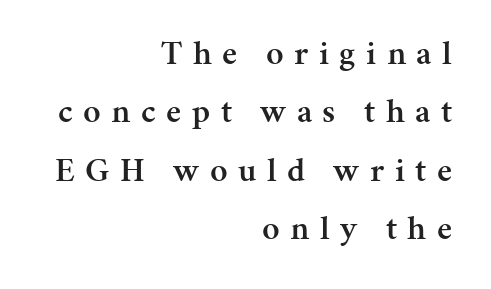
The image shows 34 px semibold serif type, upright; set right-aligned, line spacing 1.72x, unusually wide letter spacing (+0.31 em), not underlined; medium stroke contrast and a medium x-height.
